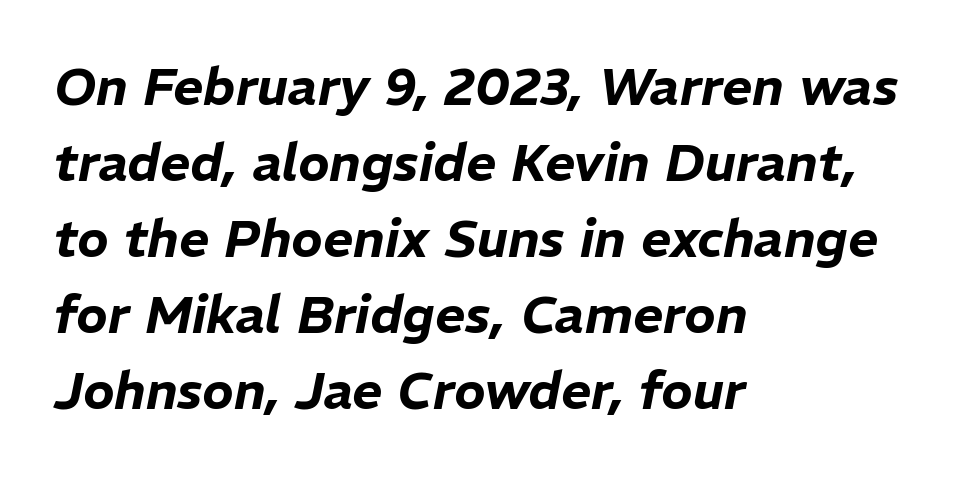
The words here are not underlined. Is the letter spacing exaggerated? No — it looks like the ordinary default. How would I describe the line gaps? Plain and ordinary. A typesetter would call this proportional, since set widths differ per character. Italic? Definitely — the glyphs are oblique. Reading down the block, your eye returns to a fixed left position each line.
